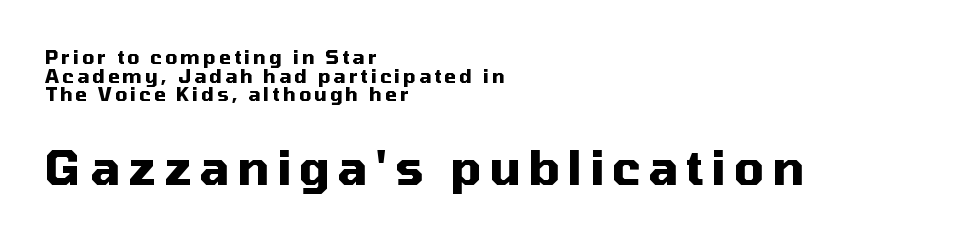
Q: Is the text bold? A: Yes.
Q: Is the text italic (slanted)? A: No, it is upright.
Q: Is the typeface a serif or a sans-serif typeface? A: Sans-serif.
Q: Is the text underlined? A: No.
Q: How is the paragraph aligned? A: Left-aligned.
Q: Is the spacing between lines tight, normal or loose? A: Tight.
Q: Which block of text is set in a larger size, the first (top) or the second (bottom)? A: The second (bottom) one.
Q: Width (condensed, normal, or wide)? A: Normal.
Q: Stroke contrast? A: Medium.
Q: x-height? A: Medium.
Q: Monospaced? A: No.
